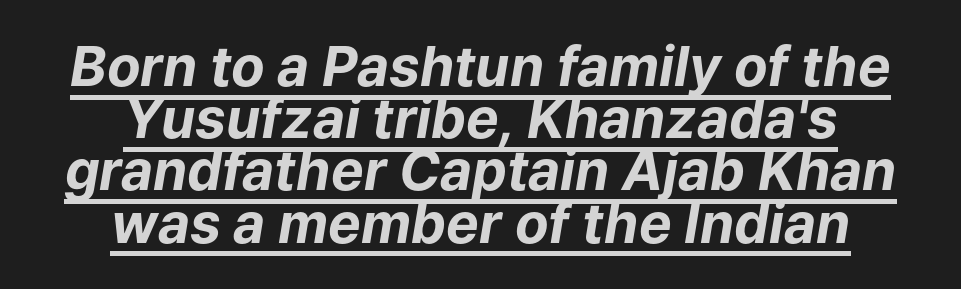
Q: Is the text bold? A: Yes.
Q: Is the text italic (slanted)? A: Yes, it leans right by about 9 degrees.
Q: Is the text underlined? A: Yes.
Q: How is the paragraph aligned? A: Centered.
Q: Is the spacing between letters normal or unusually wide? A: Normal.
Q: Is the spacing between lines tight, normal or loose? A: Tight.
Q: Width (condensed, normal, or wide)? A: Normal.
Q: Stroke contrast? A: Low.
Q: x-height? A: Medium.
Q: Monospaced? A: No.
